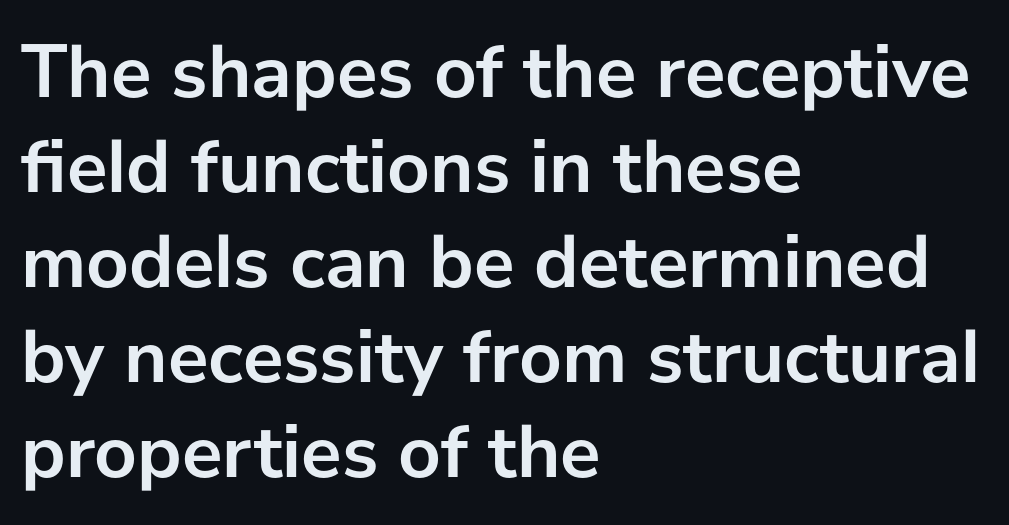
Q: Is the text bold? A: Yes.
Q: Is the text italic (slanted)? A: No, it is upright.
Q: Is the typeface a serif or a sans-serif typeface? A: Sans-serif.
Q: Is the text underlined? A: No.
Q: How is the paragraph aligned? A: Left-aligned.
Q: Is the spacing between letters normal or unusually wide? A: Normal.
Q: Is the spacing between lines tight, normal or loose? A: Normal.
Q: Width (condensed, normal, or wide)? A: Normal.
Q: Stroke contrast? A: Low.
Q: x-height? A: Medium.
Q: Monospaced? A: No.
